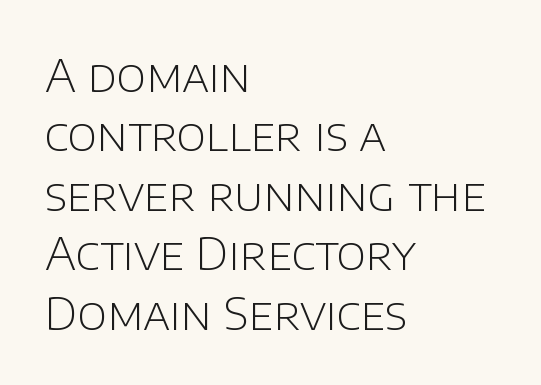
{"serif": "no", "italic": "no", "bold": "no", "weight": "light", "width": "normal", "stroke_contrast": "low", "x_height": "large", "monospaced": "no", "underline": "no", "align": "left", "line_spacing": "normal", "line_spacing_ratio": 1.32, "letter_spacing": "normal", "letter_spacing_em": 0.0, "glyph_px": 45}
